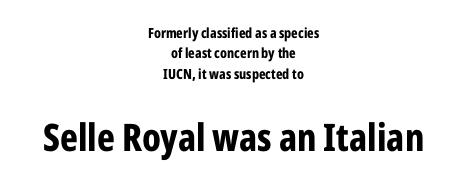
Q: Is the text bold? A: Yes.
Q: Is the text italic (slanted)? A: No, it is upright.
Q: Is the typeface a serif or a sans-serif typeface? A: Sans-serif.
Q: Is the text underlined? A: No.
Q: How is the paragraph aligned? A: Centered.
Q: Is the spacing between letters normal or unusually wide? A: Normal.
Q: Is the spacing between lines tight, normal or loose? A: Normal.
Q: Which block of text is set in a larger size, the first (top) or the second (bottom)? A: The second (bottom) one.
Q: Width (condensed, normal, or wide)? A: Condensed.
Q: Stroke contrast? A: Low.
Q: x-height? A: Medium.
Q: Monospaced? A: No.
